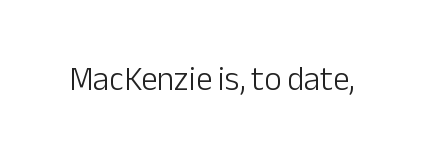
Q: Is the text bold? A: No.
Q: Is the text italic (slanted)? A: No, it is upright.
Q: Is the typeface a serif or a sans-serif typeface? A: Sans-serif.
Q: Is the text underlined? A: No.
Q: Is the spacing between letters normal or unusually wide? A: Normal.
Q: Width (condensed, normal, or wide)? A: Normal.
Q: Stroke contrast? A: Low.
Q: x-height? A: Medium.
Q: Monospaced? A: No.
